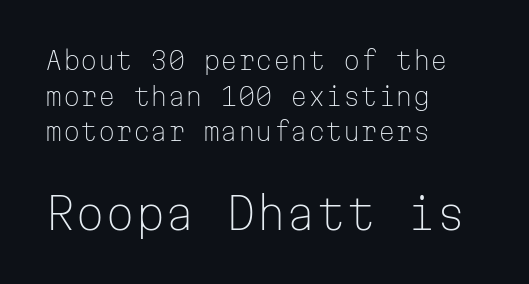
Honestly, there is no underline to notice here at all. The letters sit at their default tracking, neither squeezed nor spread. Visually, the bottom section dominates because its glyphs are scaled up. Leading matches the norm, producing a regular column. This rendering uses left alignment, leaving the right contour irregular. The face looks like a standard text weight, possibly lighter.
